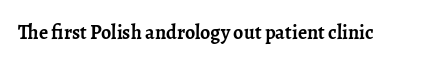
Q: Is the text bold? A: Yes.
Q: Is the text italic (slanted)? A: No, it is upright.
Q: Is the text underlined? A: No.
Q: Is the spacing between letters normal or unusually wide? A: Normal.
